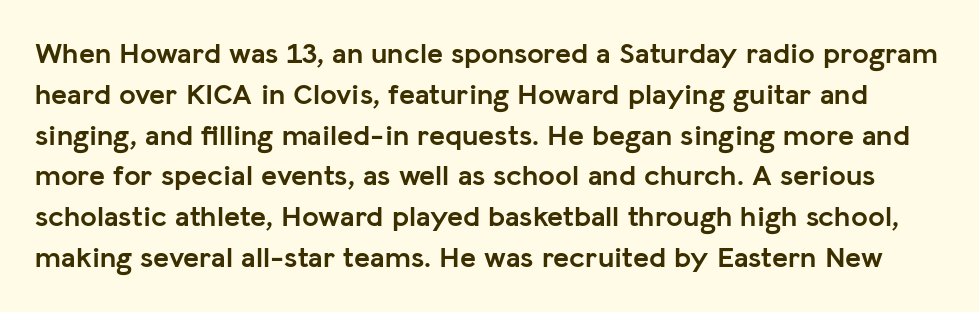
Q: Is the text bold? A: Yes.
Q: Is the text italic (slanted)? A: No, it is upright.
Q: Is the typeface a serif or a sans-serif typeface? A: Sans-serif.
Q: Is the text underlined? A: No.
Q: Is the spacing between letters normal or unusually wide? A: Normal.
Q: Is the spacing between lines tight, normal or loose? A: Normal.
Q: Width (condensed, normal, or wide)? A: Normal.
Q: Stroke contrast? A: Low.
Q: x-height? A: Medium.
Q: Monospaced? A: No.
